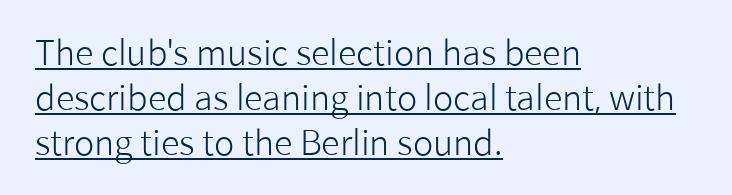
Does the type have serifs? No, each stem ends abruptly. Looks like regular typesetting: each glyph gets only the width it needs. Caption: multi-line text, flush left, ragged right. Short note: letters normally spaced. No letter is thick-stroked: the sample isn't bold.
